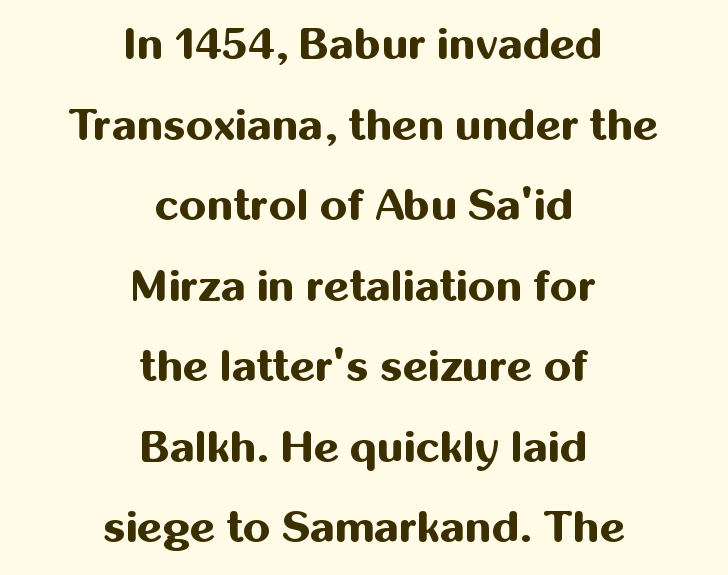
The image shows 44 px bold sans-serif type, upright; set centered, line spacing 1.83x, normal letter spacing, not underlined; medium stroke contrast and a medium x-height.
